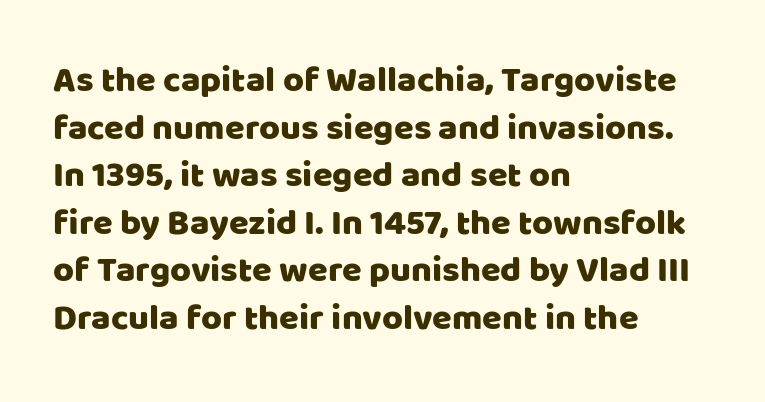
{"serif": "no", "italic": "no", "width": "normal", "stroke_contrast": "low", "x_height": "large", "monospaced": "no", "underline": "no", "align": "left", "line_spacing": "normal", "line_spacing_ratio": 1.32, "letter_spacing": "normal", "letter_spacing_em": 0.0, "glyph_px": 36}
